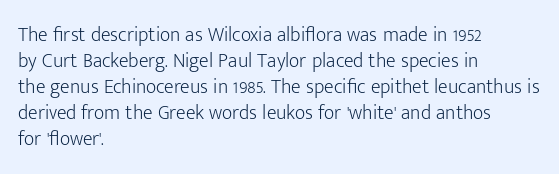
Q: Is the text bold? A: No.
Q: Is the text italic (slanted)? A: No, it is upright.
Q: Is the text underlined? A: No.
Q: How is the paragraph aligned? A: Left-aligned.
Q: Is the spacing between letters normal or unusually wide? A: Normal.
Q: Is the spacing between lines tight, normal or loose? A: Normal.
